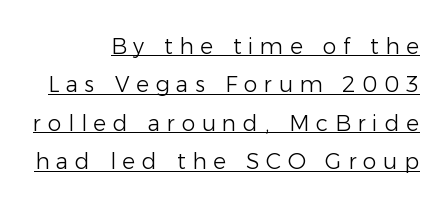
Q: Is the text bold? A: No.
Q: Is the text italic (slanted)? A: No, it is upright.
Q: Is the text underlined? A: Yes.
Q: How is the paragraph aligned? A: Right-aligned.
Q: Is the spacing between letters normal or unusually wide? A: Unusually wide.
